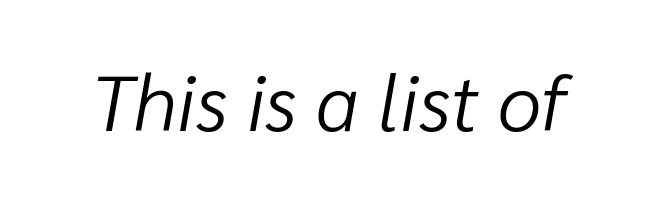
Q: Is the text bold? A: No.
Q: Is the text italic (slanted)? A: Yes, it leans right by about 10 degrees.
Q: Is the text underlined? A: No.
Q: Is the spacing between letters normal or unusually wide? A: Normal.
Q: Width (condensed, normal, or wide)? A: Normal.
Q: Stroke contrast? A: Low.
Q: x-height? A: Medium.
Q: Monospaced? A: No.
